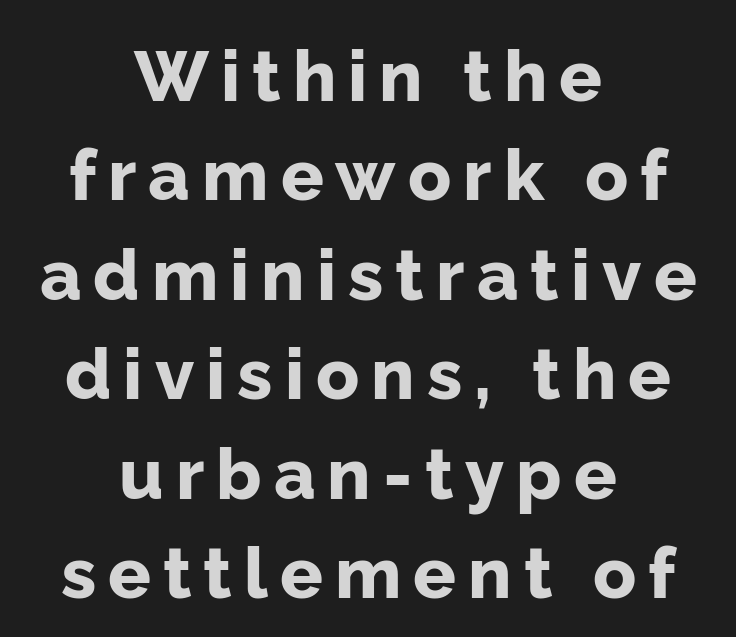
The image shows 71 px bold sans-serif type, upright; set centered, normal line spacing (1.4x), not underlined; low stroke contrast and a medium x-height.
